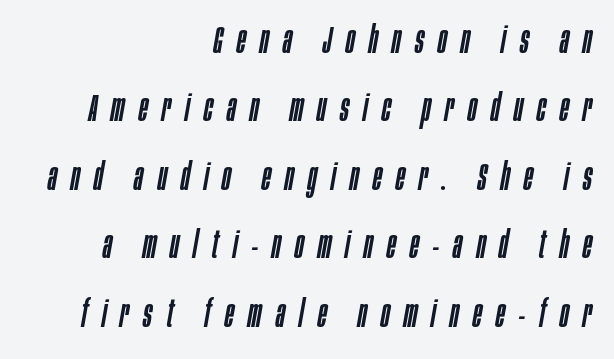
Q: Is the text italic (slanted)? A: Yes, it leans right by about 10 degrees.
Q: Is the text underlined? A: No.
Q: How is the paragraph aligned? A: Right-aligned.
Q: Is the spacing between letters normal or unusually wide? A: Unusually wide.
Q: Width (condensed, normal, or wide)? A: Condensed.
Q: Stroke contrast? A: Low.
Q: x-height? A: Large.
Q: Monospaced? A: No.
